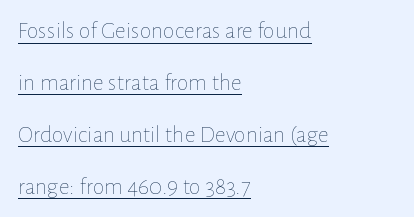
{"italic": "no", "bold": "no", "underline": "yes", "align": "left", "line_spacing": "loose", "line_spacing_ratio": 2.16, "letter_spacing": "normal", "letter_spacing_em": 0.0, "glyph_px": 24}
